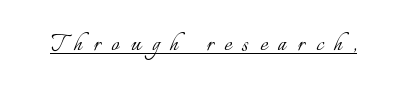
{"bold": "no", "underline": "yes", "letter_spacing": "wide", "letter_spacing_em": 0.42, "glyph_px": 27}
